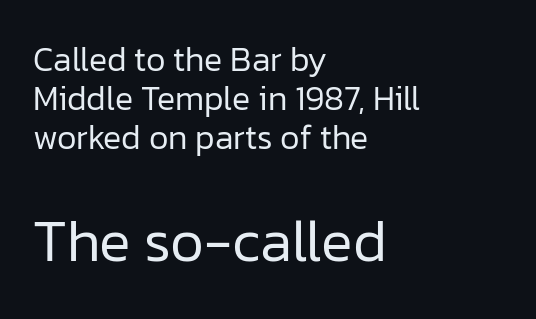
The image shows 59 px regular-weight sans-serif type, upright; set left-aligned, tight line spacing (1.14x), normal letter spacing, not underlined; the second (bottom) block is 1.74x larger; low stroke contrast and a medium x-height.
